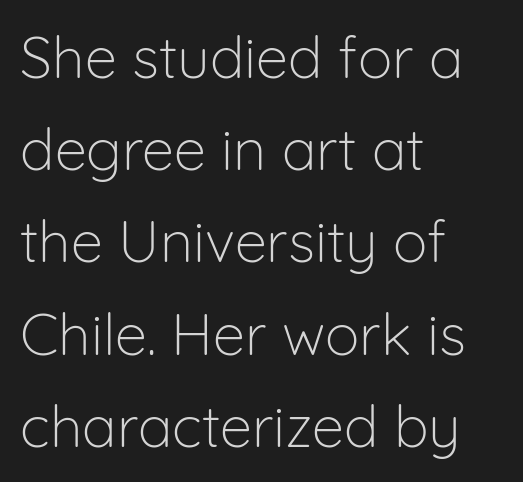
The image shows 58 px light sans-serif type, upright; set left-aligned, normal line spacing (1.59x), normal letter spacing, not underlined; low stroke contrast and a medium x-height.
